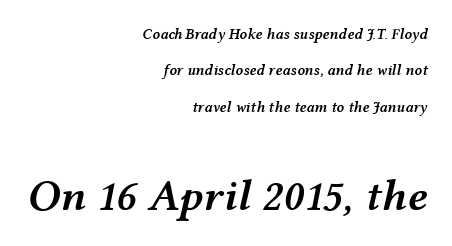
Q: Is the text bold? A: Semi-bold.
Q: Is the text italic (slanted)? A: Yes, it leans right by about 12 degrees.
Q: Is the text underlined? A: No.
Q: How is the paragraph aligned? A: Right-aligned.
Q: Is the spacing between letters normal or unusually wide? A: Normal.
Q: Is the spacing between lines tight, normal or loose? A: Loose.
Q: Which block of text is set in a larger size, the first (top) or the second (bottom)? A: The second (bottom) one.
Q: Width (condensed, normal, or wide)? A: Wide.
Q: Stroke contrast? A: Medium.
Q: x-height? A: Medium.
Q: Monospaced? A: No.
